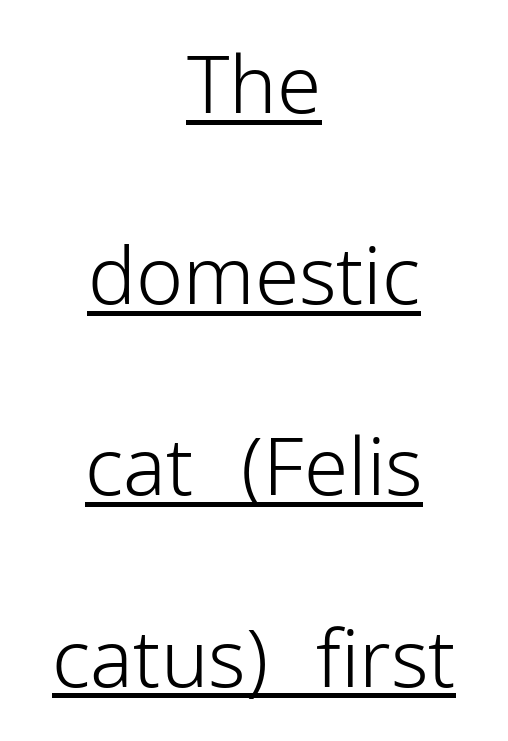
The image shows 80 px light sans-serif type, upright; set centered, loose line spacing (2.39x), normal letter spacing, underlined; low stroke contrast and a medium x-height.
